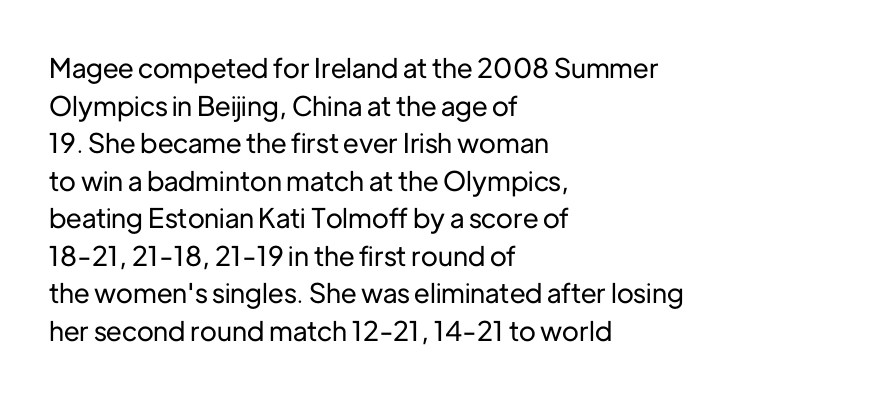
Q: Is the text italic (slanted)? A: No, it is upright.
Q: Is the text underlined? A: No.
Q: How is the paragraph aligned? A: Left-aligned.
Q: Is the spacing between letters normal or unusually wide? A: Normal.
Q: Is the spacing between lines tight, normal or loose? A: Normal.
